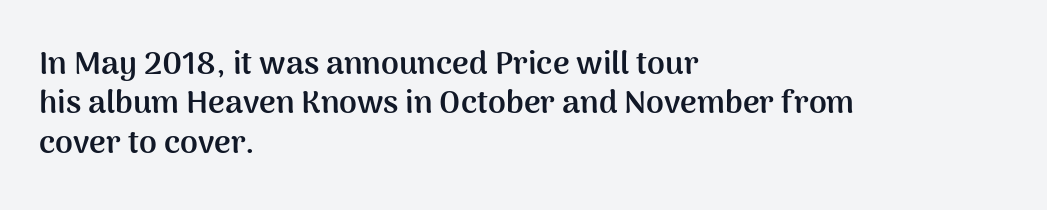
{"serif": "no", "italic": "no", "bold": "yes", "weight": "semibold", "width": "normal", "stroke_contrast": "medium", "x_height": "medium", "monospaced": "no", "underline": "no", "align": "left", "line_spacing_ratio": 1.23, "letter_spacing": "normal", "letter_spacing_em": 0.0, "glyph_px": 32}
